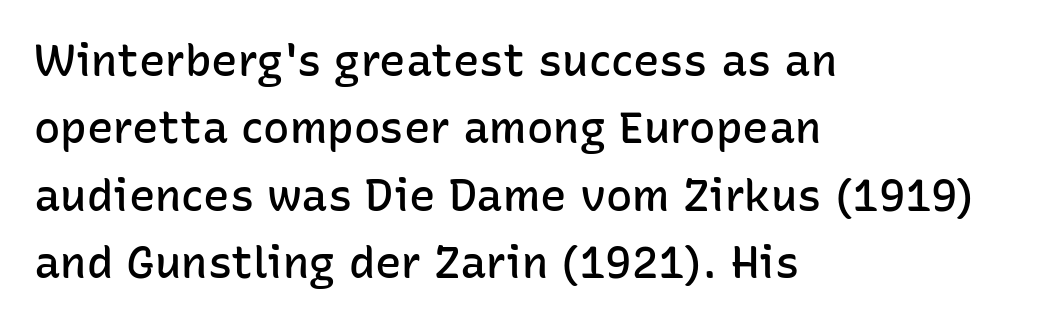
The characters display no serif detailing; their extremities are plain. The rendering uses a moderate line-height, typical for paragraphs. Stroke thickness is moderately raised; the sample reads as semibold. Is there any slant? The stems are plumb. The glyphs are unaccompanied by any horizontal stroke below them.
